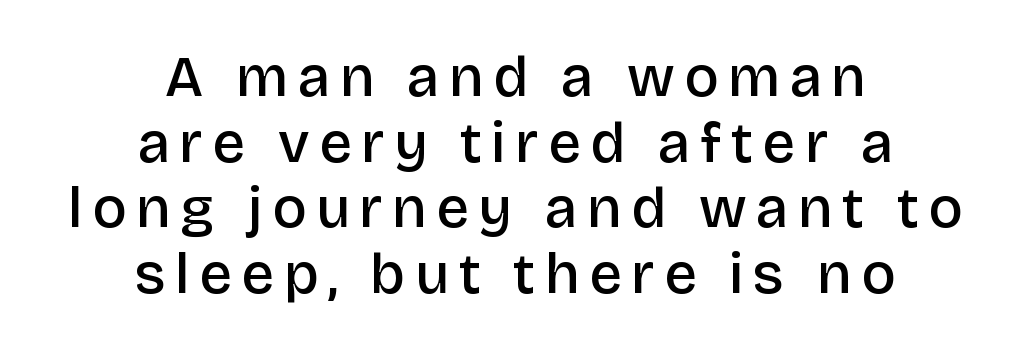
The image shows 58 px semibold sans-serif type, upright; set centered, tight line spacing (1.13x), not underlined; low stroke contrast and a large x-height.
